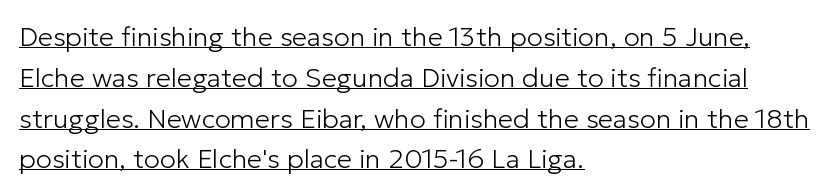
{"italic": "no", "bold": "no", "underline": "yes", "align": "left", "line_spacing": "normal", "line_spacing_ratio": 1.51, "letter_spacing": "normal", "letter_spacing_em": 0.0, "glyph_px": 27}
